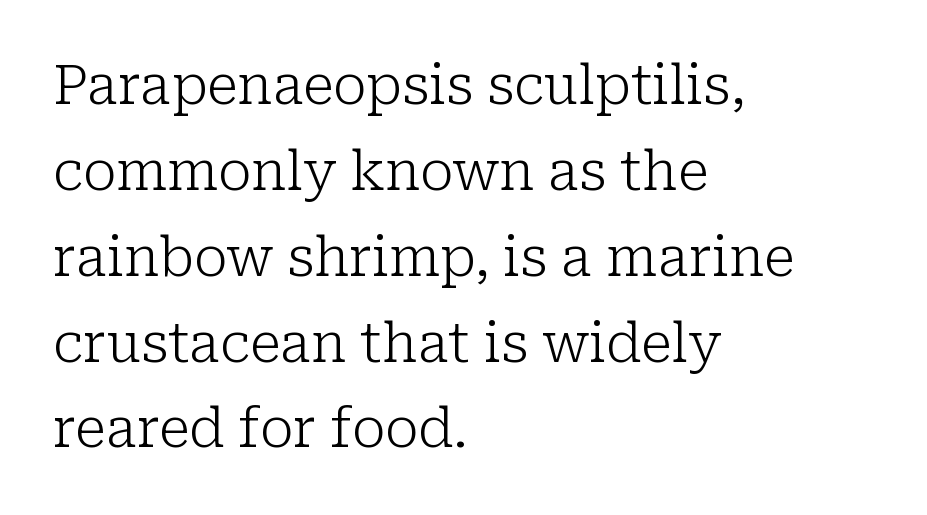
{"serif": "yes", "italic": "no", "bold": "no", "weight": "light", "width": "normal", "stroke_contrast": "low", "x_height": "medium", "monospaced": "no", "underline": "no", "align": "left", "line_spacing": "normal", "line_spacing_ratio": 1.59, "letter_spacing": "normal", "letter_spacing_em": 0.0, "glyph_px": 54}
